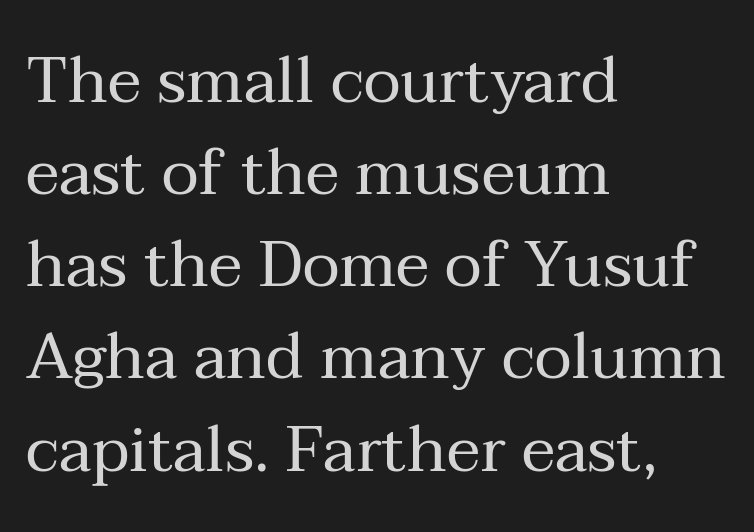
{"serif": "yes", "italic": "no", "bold": "no", "weight": "regular", "width": "normal", "stroke_contrast": "medium", "x_height": "medium", "monospaced": "no", "underline": "no", "align": "left", "line_spacing": "normal", "line_spacing_ratio": 1.44, "letter_spacing": "normal", "letter_spacing_em": 0.0, "glyph_px": 64}
